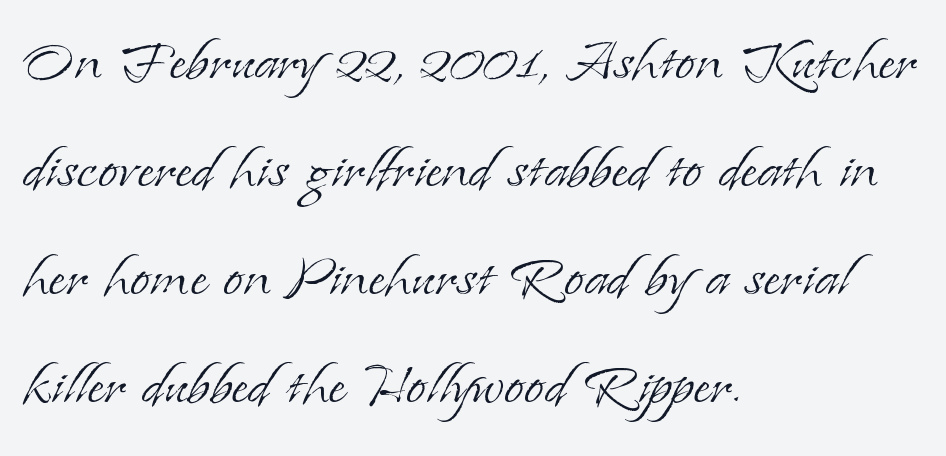
Q: Is the text bold? A: No.
Q: Is the text italic (slanted)? A: Yes.
Q: Is the typeface a serif or a sans-serif typeface? A: Serif.
Q: Is the text underlined? A: No.
Q: How is the paragraph aligned? A: Left-aligned.
Q: Is the spacing between letters normal or unusually wide? A: Normal.
Q: Is the spacing between lines tight, normal or loose? A: Normal.
Q: Width (condensed, normal, or wide)? A: Normal.
Q: Stroke contrast? A: Low.
Q: x-height? A: Small.
Q: Monospaced? A: No.
